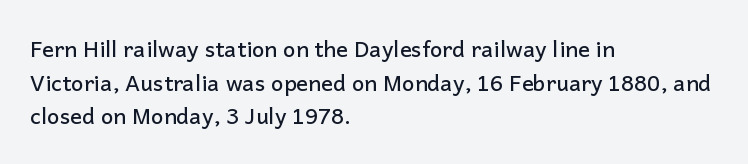
Q: Is the text italic (slanted)? A: No, it is upright.
Q: Is the text underlined? A: No.
Q: How is the paragraph aligned? A: Left-aligned.
Q: Is the spacing between letters normal or unusually wide? A: Normal.
Q: Is the spacing between lines tight, normal or loose? A: Normal.
